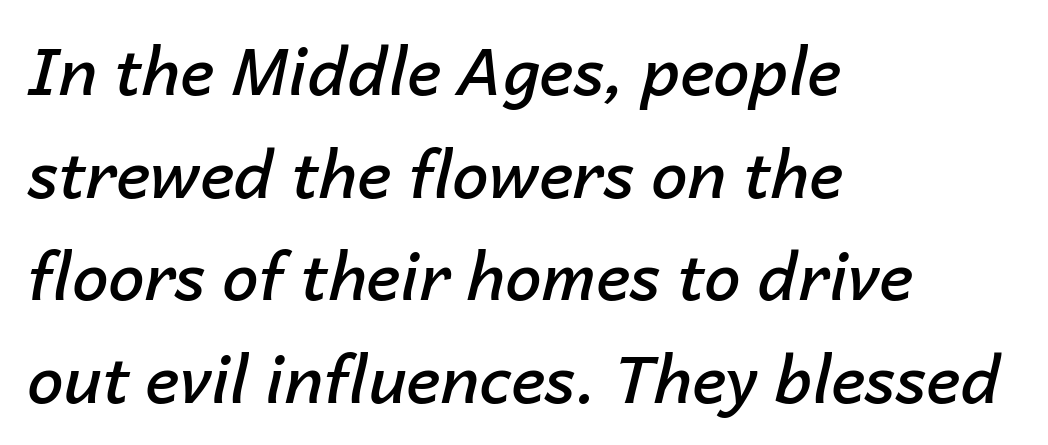
This rendering features lettering with no underline. Proportional: the letters do not fall into vertical columns. Semibold letterforms, between regular and bold. The face used here has a pronounced slope to its letters. Does the leading feel generous? No, just average.
